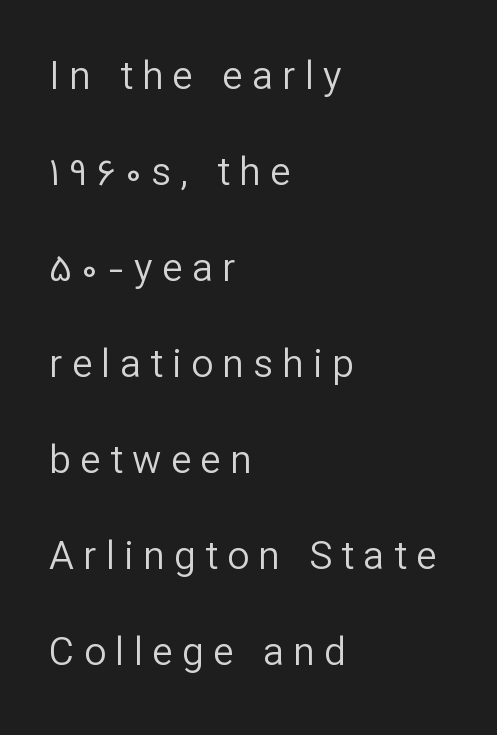
Q: Is the text bold? A: No.
Q: Is the text italic (slanted)? A: No, it is upright.
Q: Is the typeface a serif or a sans-serif typeface? A: Sans-serif.
Q: Is the text underlined? A: No.
Q: How is the paragraph aligned? A: Left-aligned.
Q: Is the spacing between letters normal or unusually wide? A: Unusually wide.
Q: Is the spacing between lines tight, normal or loose? A: Loose.
Q: Width (condensed, normal, or wide)? A: Normal.
Q: Stroke contrast? A: Low.
Q: x-height? A: Medium.
Q: Monospaced? A: No.
